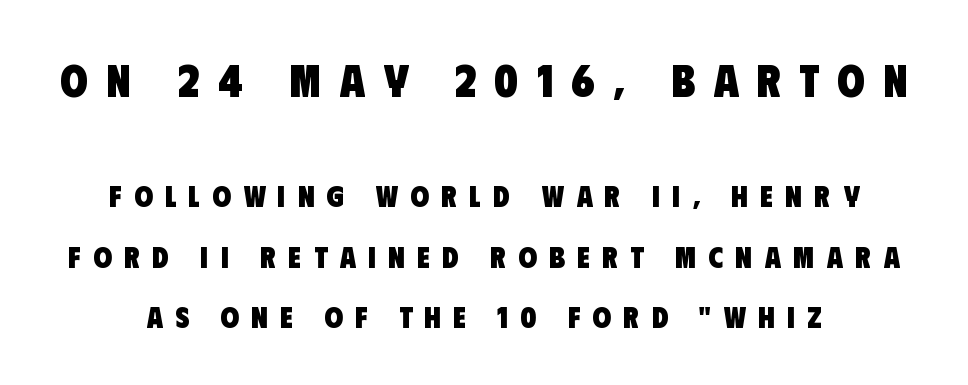
Q: Is the text bold? A: Yes.
Q: Is the typeface a serif or a sans-serif typeface? A: Sans-serif.
Q: Is the text underlined? A: No.
Q: Is the spacing between letters normal or unusually wide? A: Unusually wide.
Q: Is the spacing between lines tight, normal or loose? A: Loose.
Q: Which block of text is set in a larger size, the first (top) or the second (bottom)? A: The first (top) one.
Q: Width (condensed, normal, or wide)? A: Condensed.
Q: Stroke contrast? A: Low.
Q: x-height? A: Large.
Q: Monospaced? A: No.
